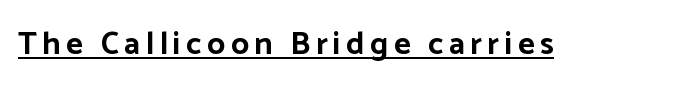
Q: Is the text bold? A: Yes.
Q: Is the text italic (slanted)? A: No, it is upright.
Q: Is the typeface a serif or a sans-serif typeface? A: Sans-serif.
Q: Is the text underlined? A: Yes.
Q: Width (condensed, normal, or wide)? A: Normal.
Q: Stroke contrast? A: Low.
Q: x-height? A: Medium.
Q: Monospaced? A: No.
